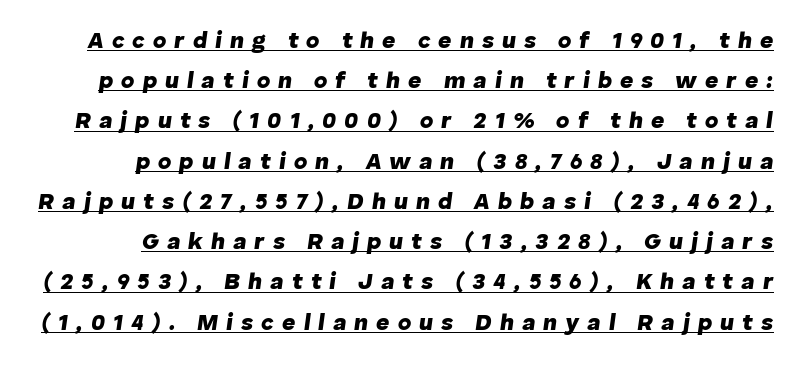
{"italic": "yes", "lean": "right", "slant_degrees": 8, "bold": "yes", "underline": "yes", "line_spacing_ratio": 1.75, "letter_spacing": "wide", "letter_spacing_em": 0.35, "glyph_px": 23}
